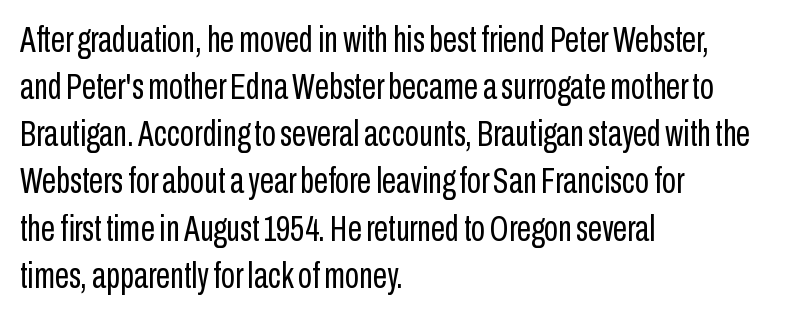
This is not heavy type; no bold has been used. You could call the tracking neutral — neither tight nor loose. Do the characters align in a grid? No, the font is proportional. Baseline-to-baseline distance is the conventional proportion of letter height.
